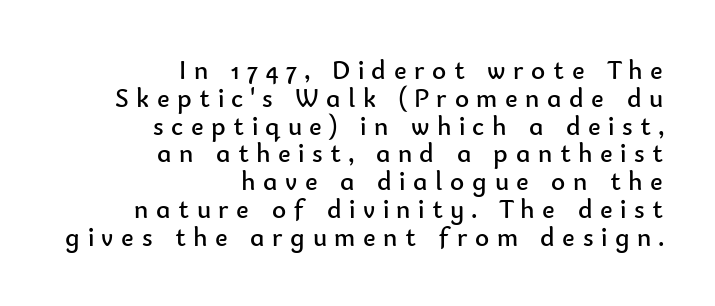
Style check: upright. Observe the wide spacing: letters keep a clear distance from each other. Counters stay open thanks to moderate or lighter strokes. Reading down the block, your eye finds every line finishing at a fixed right position. Regarding leading, the lines here are crowded together. A bare baseline throughout the passage.
